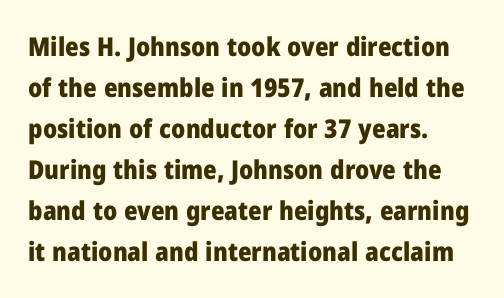
{"italic": "no", "bold": "yes", "underline": "no", "align": "left", "line_spacing": "normal", "line_spacing_ratio": 1.58, "letter_spacing": "normal", "letter_spacing_em": 0.0, "glyph_px": 26}
